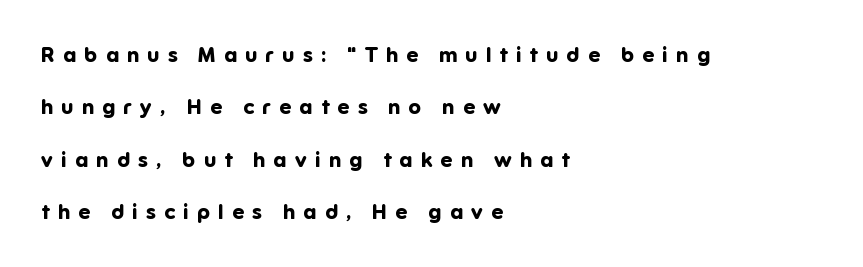
{"italic": "no", "bold": "yes", "underline": "no", "align": "left", "line_spacing": "loose", "line_spacing_ratio": 2.5, "letter_spacing": "wide", "letter_spacing_em": 0.4, "glyph_px": 21}
